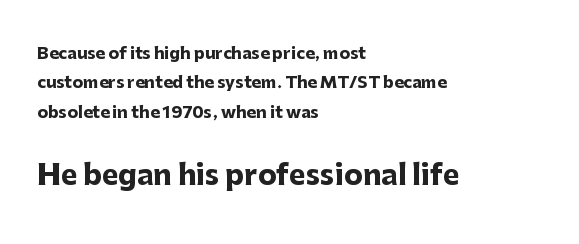
{"serif": "no", "italic": "no", "bold": "yes", "weight": "heavy", "width": "normal", "stroke_contrast": "low", "x_height": "medium", "monospaced": "no", "underline": "no", "align": "left", "line_spacing_ratio": 1.84, "letter_spacing": "normal", "letter_spacing_em": 0.0, "larger_block": "second", "size_ratio": 1.75, "glyph_px": 28}
